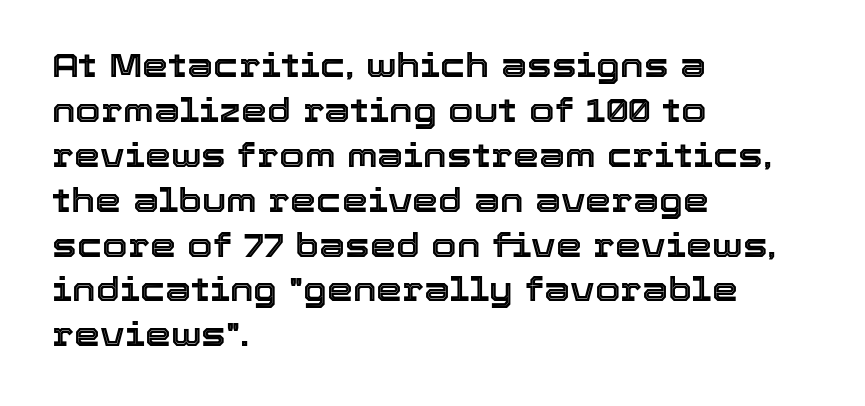
Line spacing here is normal. Rendered with straight, roman letterforms. Short note: letters normally spaced. This rendering uses left alignment, leaving the right contour irregular.
